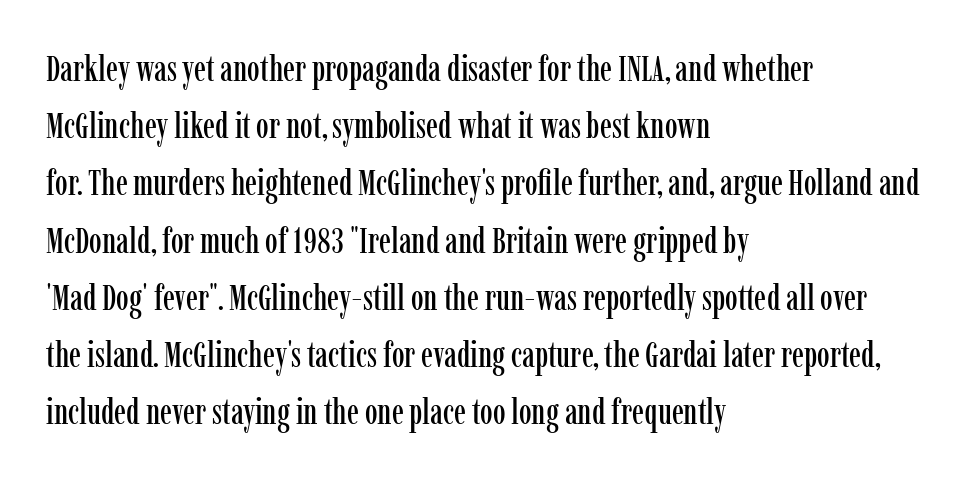
The rows are spaced the way most documents space them. In terms of letterform style, serifs are clearly present. Rule under the text: the space is simply empty. Varying glyph widths throughout — classic text-font behaviour. The letters stand straight up with perfectly vertical stems.
